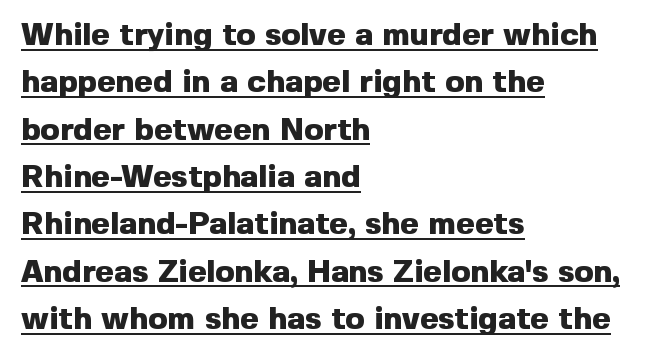
{"serif": "no", "italic": "no", "bold": "yes", "weight": "heavy", "width": "normal", "x_height": "medium", "monospaced": "no", "underline": "yes", "align": "left", "line_spacing": "normal", "line_spacing_ratio": 1.48, "letter_spacing": "normal", "letter_spacing_em": 0.0, "glyph_px": 32}
